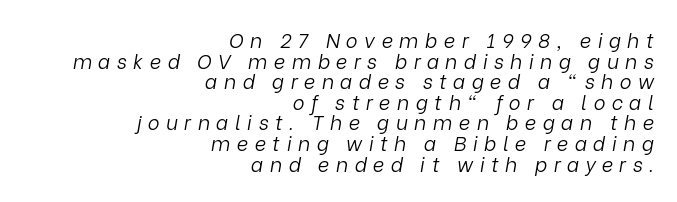
The image shows 20 px text type, italic (leaning right); set right-aligned, tight line spacing (1.03x), unusually wide letter spacing (+0.32 em), not underlined.
